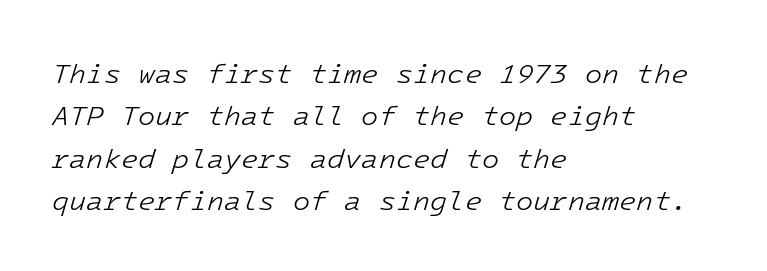
The image shows 28 px light type, italic (leaning right); set left-aligned, normal line spacing (1.51x), normal letter spacing, not underlined; low stroke contrast and a medium x-height.
